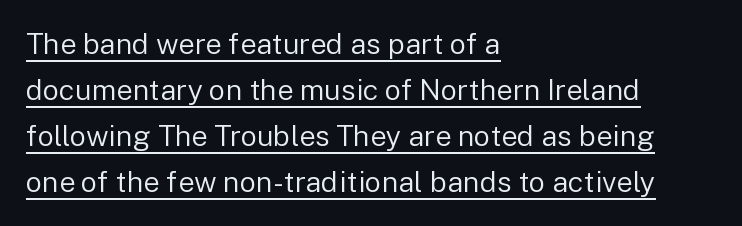
{"serif": "no", "italic": "no", "bold": "no", "weight": "regular", "width": "normal", "stroke_contrast": "low", "x_height": "medium", "monospaced": "no", "underline": "yes", "align": "left", "line_spacing": "normal", "line_spacing_ratio": 1.59, "letter_spacing": "normal", "letter_spacing_em": 0.0, "glyph_px": 29}
